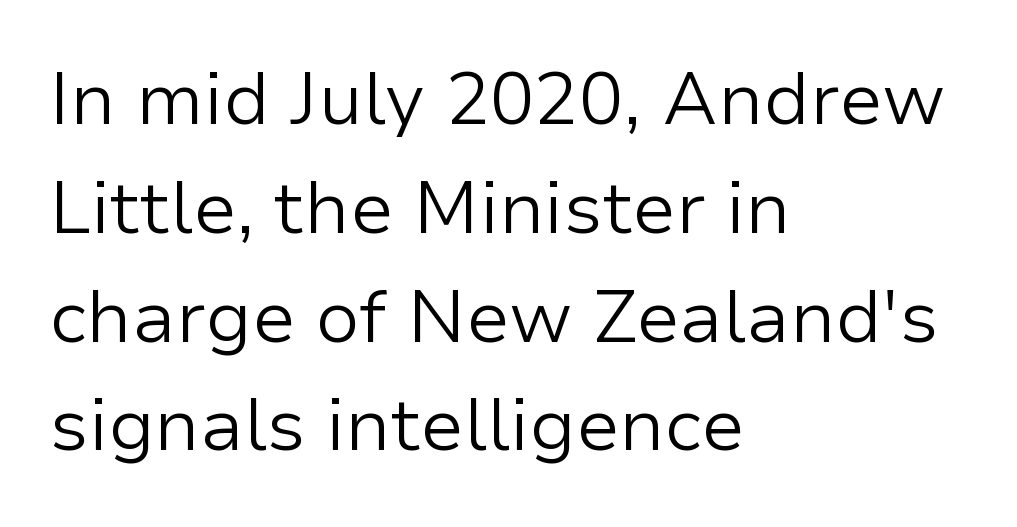
{"serif": "no", "italic": "no", "bold": "no", "weight": "light", "width": "normal", "stroke_contrast": "low", "x_height": "medium", "monospaced": "no", "underline": "no", "align": "left", "line_spacing": "normal", "line_spacing_ratio": 1.47, "letter_spacing": "normal", "letter_spacing_em": 0.0, "glyph_px": 74}
